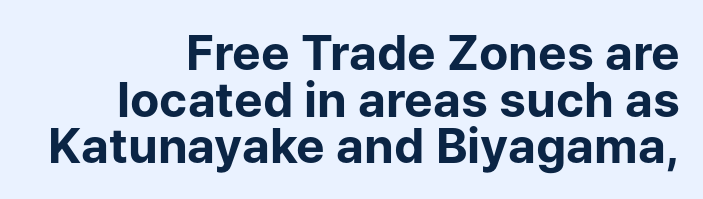
The image shows 48 px bold sans-serif type, upright; set right-aligned, tight line spacing (0.97x), normal letter spacing, not underlined; low stroke contrast and a medium x-height.
